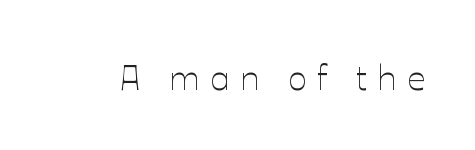
Q: Is the text bold? A: No.
Q: Is the text italic (slanted)? A: No, it is upright.
Q: Is the text underlined? A: No.
Q: Is the spacing between letters normal or unusually wide? A: Unusually wide.
Q: Width (condensed, normal, or wide)? A: Normal.
Q: Stroke contrast? A: Low.
Q: x-height? A: Medium.
Q: Monospaced? A: No.
